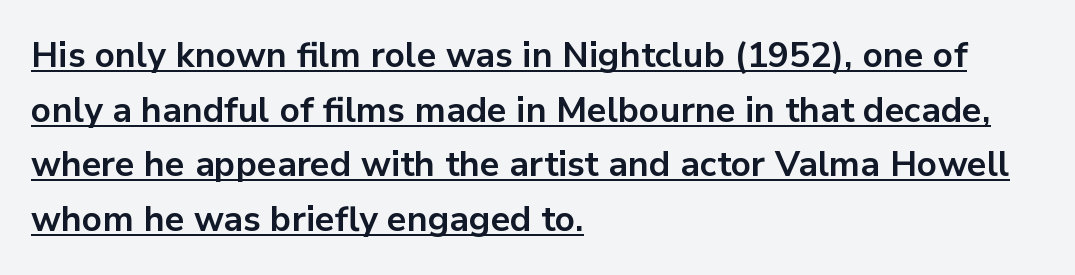
Q: Is the text bold? A: Yes.
Q: Is the text italic (slanted)? A: No, it is upright.
Q: Is the typeface a serif or a sans-serif typeface? A: Sans-serif.
Q: Is the text underlined? A: Yes.
Q: How is the paragraph aligned? A: Left-aligned.
Q: Is the spacing between letters normal or unusually wide? A: Normal.
Q: Is the spacing between lines tight, normal or loose? A: Normal.
Q: Width (condensed, normal, or wide)? A: Normal.
Q: Stroke contrast? A: Low.
Q: x-height? A: Medium.
Q: Monospaced? A: No.
